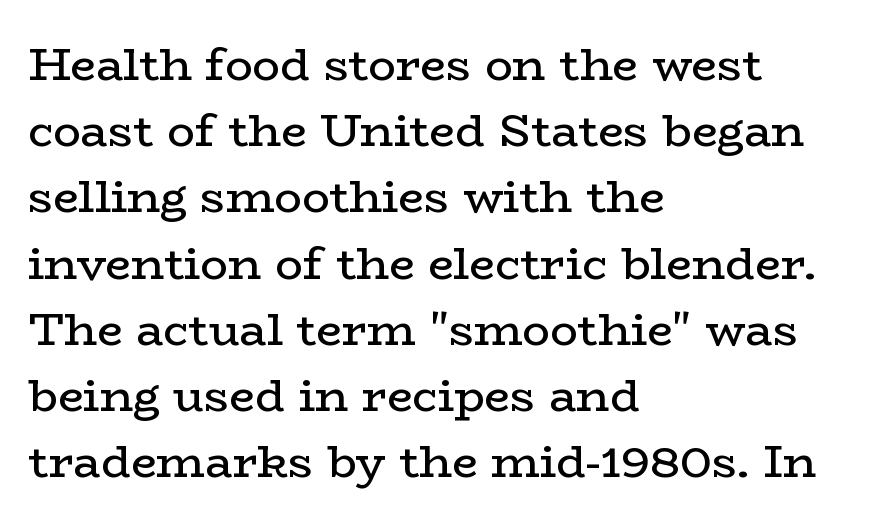
A quiet, ordinary-to-light weight characterises the typeface. One-word summary of the alignment: left. Words float on clear page, feet unadorned. Posture: straight, roman, zero tilt. The letterforms sit shoulder to shoulder at normal distance. Classification — serif.
